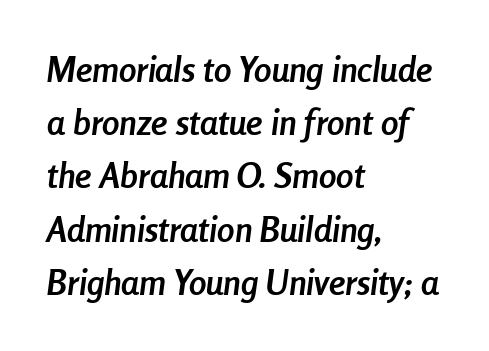
{"italic": "yes", "lean": "right", "slant_degrees": 8, "bold": "yes", "weight": "semibold", "width": "condensed", "stroke_contrast": "low", "x_height": "medium", "monospaced": "no", "underline": "no", "align": "left", "line_spacing": "normal", "line_spacing_ratio": 1.52, "letter_spacing": "normal", "letter_spacing_em": 0.0, "glyph_px": 35}
